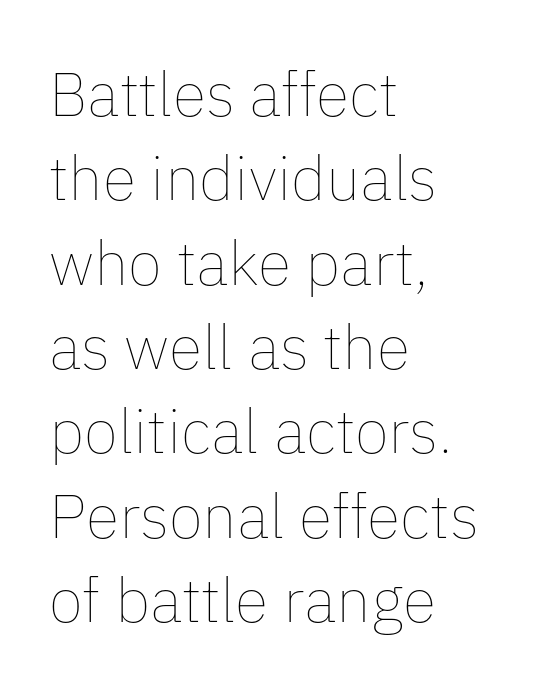
The image shows 62 px thin type, upright; set left-aligned, normal line spacing (1.36x), normal letter spacing, not underlined; low stroke contrast and a medium x-height.
